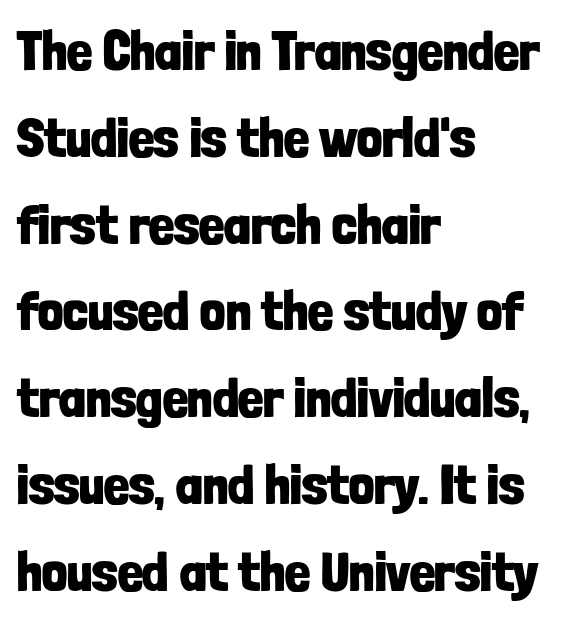
{"serif": "no", "italic": "no", "bold": "yes", "weight": "bold", "width": "condensed", "stroke_contrast": "low", "x_height": "medium", "monospaced": "no", "underline": "no", "align": "left", "line_spacing": "normal", "line_spacing_ratio": 1.55, "letter_spacing": "normal", "letter_spacing_em": 0.0, "glyph_px": 56}
